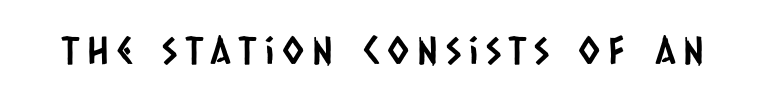
{"serif": "no", "width": "condensed", "stroke_contrast": "low", "x_height": "large", "monospaced": "no", "underline": "no", "letter_spacing": "wide", "letter_spacing_em": 0.23, "glyph_px": 38}
